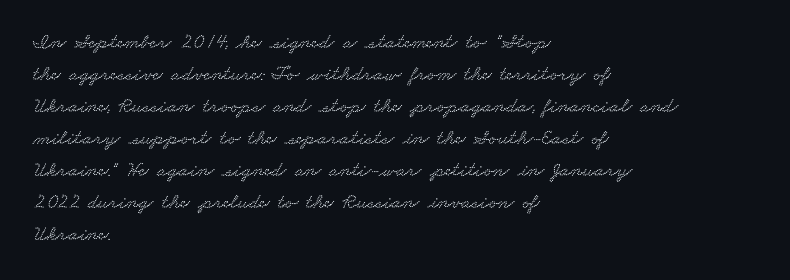
Quick note: interline space is typical. If you drew a ruler down the left edge, every line would touch it. Here the glyphs are tracked normally, forming tight word shapes. Words float on clear page, feet unadorned.
